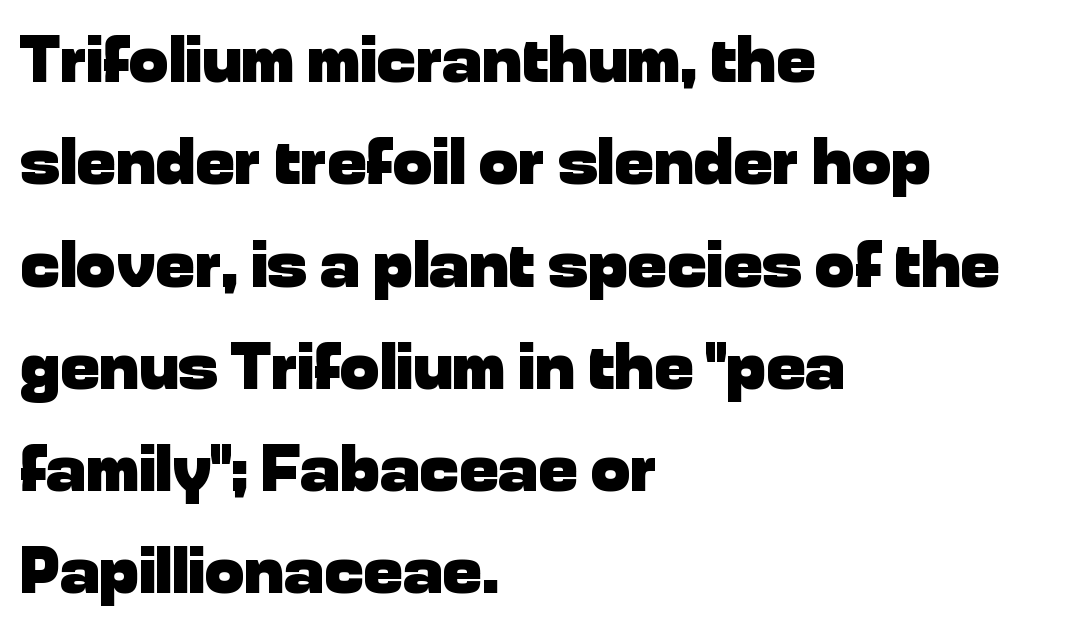
Q: Is the text bold? A: Yes.
Q: Is the text italic (slanted)? A: No, it is upright.
Q: Is the typeface a serif or a sans-serif typeface? A: Sans-serif.
Q: Is the text underlined? A: No.
Q: How is the paragraph aligned? A: Left-aligned.
Q: Is the spacing between letters normal or unusually wide? A: Normal.
Q: Is the spacing between lines tight, normal or loose? A: Normal.
Q: Width (condensed, normal, or wide)? A: Normal.
Q: Stroke contrast? A: Low.
Q: x-height? A: Medium.
Q: Monospaced? A: No.
